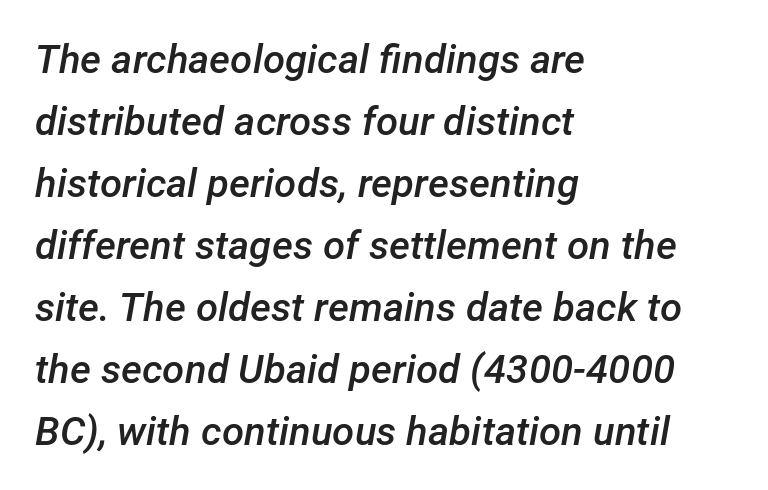
Q: Is the text bold? A: Semi-bold.
Q: Is the text italic (slanted)? A: Yes, it leans right by about 12 degrees.
Q: Is the text underlined? A: No.
Q: How is the paragraph aligned? A: Left-aligned.
Q: Is the spacing between letters normal or unusually wide? A: Normal.
Q: Is the spacing between lines tight, normal or loose? A: Normal.
Q: Width (condensed, normal, or wide)? A: Normal.
Q: Stroke contrast? A: Low.
Q: x-height? A: Medium.
Q: Monospaced? A: No.
